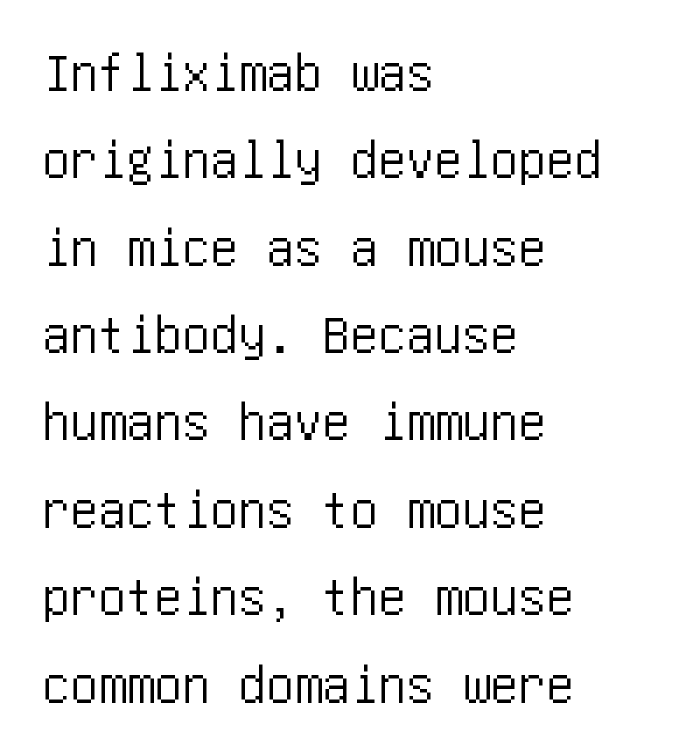
To sum up the face: it is a sans, with no serifs. Successive baselines arrive at the customary interval. The letterforms sit shoulder to shoulder at normal distance. Honestly, there is no underline to notice here at all. Every character sits straight up, as roman type does.
